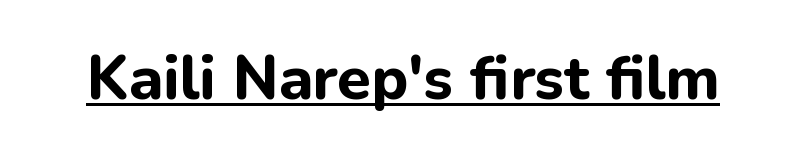
Q: Is the text bold? A: Yes.
Q: Is the text italic (slanted)? A: No, it is upright.
Q: Is the typeface a serif or a sans-serif typeface? A: Sans-serif.
Q: Is the text underlined? A: Yes.
Q: Is the spacing between letters normal or unusually wide? A: Normal.
Q: Width (condensed, normal, or wide)? A: Normal.
Q: Stroke contrast? A: Low.
Q: x-height? A: Medium.
Q: Monospaced? A: No.
